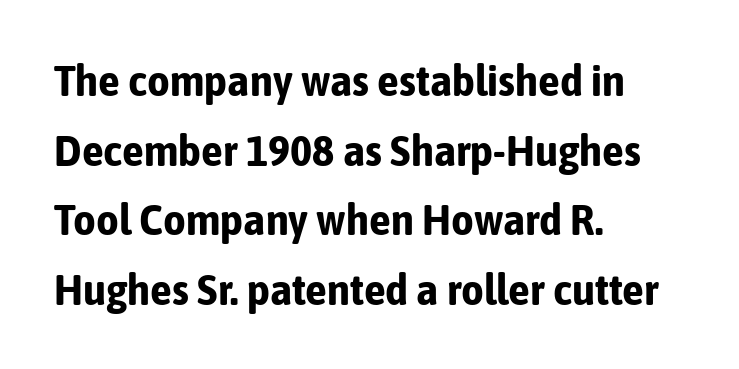
The image shows 44 px bold, condensed sans-serif type, upright; set left-aligned, normal line spacing (1.58x), normal letter spacing, not underlined; low stroke contrast and a medium x-height.
